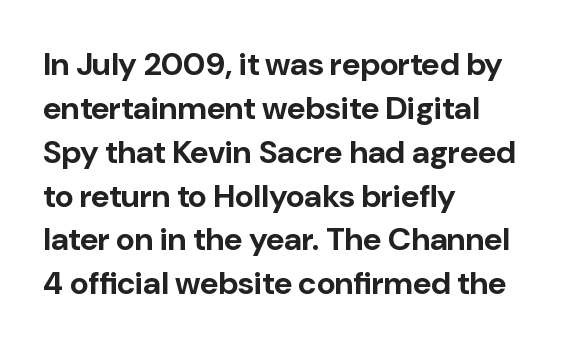
The image shows 32 px bold sans-serif type, upright; set left-aligned, normal line spacing (1.37x), normal letter spacing, not underlined; low stroke contrast and a medium x-height.
